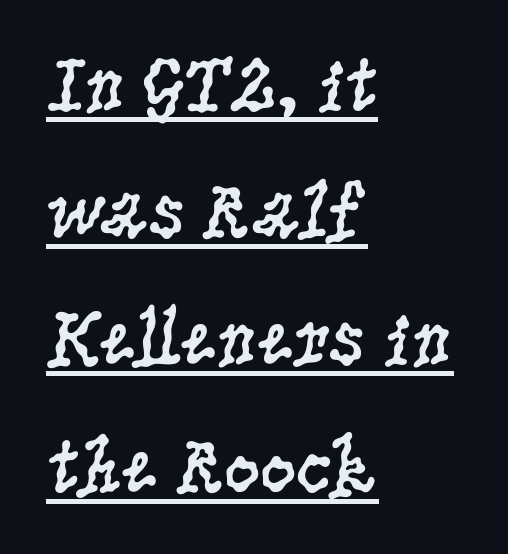
Notice how a bar underscores the lettering throughout. Is this a fixed-width face? No — the glyphs have proportional, varying widths. Unlike a clean sans, this face finishes its strokes with serifs. The designer left line spacing at the default. Stems and bowls with no extra thickness — not bold.
